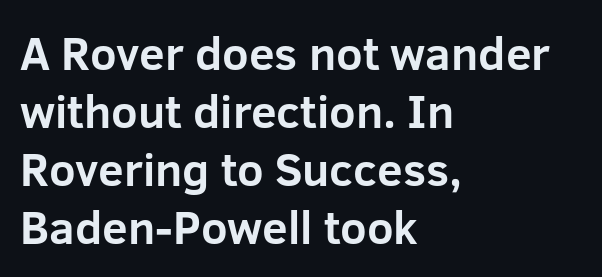
Q: Is the text bold? A: Yes.
Q: Is the text italic (slanted)? A: No, it is upright.
Q: Is the typeface a serif or a sans-serif typeface? A: Sans-serif.
Q: Is the text underlined? A: No.
Q: How is the paragraph aligned? A: Left-aligned.
Q: Is the spacing between letters normal or unusually wide? A: Normal.
Q: Is the spacing between lines tight, normal or loose? A: Normal.
Q: Width (condensed, normal, or wide)? A: Normal.
Q: Stroke contrast? A: Low.
Q: x-height? A: Medium.
Q: Monospaced? A: No.
